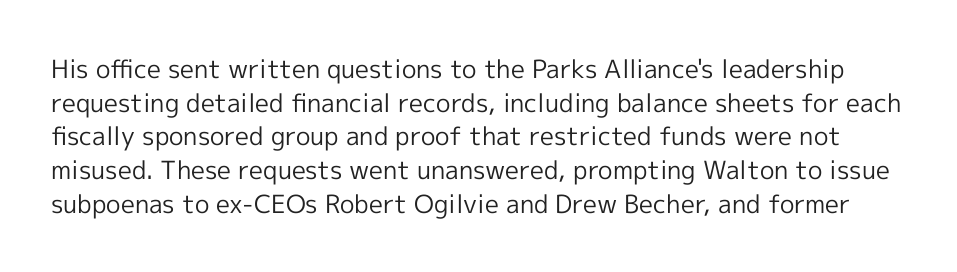
Honestly, there is no underline to notice here at all. These lines were composed using upright roman letters. Rows of type keep a routine distance in the vertical direction. No letter is thick-stroked: the sample isn't bold. You could call the tracking neutral — neither tight nor loose.
